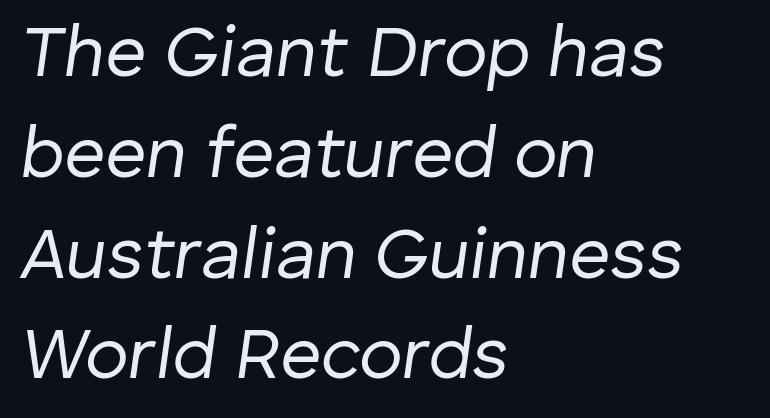
Q: Is the text bold? A: No.
Q: Is the text italic (slanted)? A: Yes, it leans right by about 8 degrees.
Q: Is the text underlined? A: No.
Q: How is the paragraph aligned? A: Left-aligned.
Q: Is the spacing between letters normal or unusually wide? A: Normal.
Q: Is the spacing between lines tight, normal or loose? A: Normal.
Q: Width (condensed, normal, or wide)? A: Normal.
Q: Stroke contrast? A: Low.
Q: x-height? A: Medium.
Q: Monospaced? A: No.
